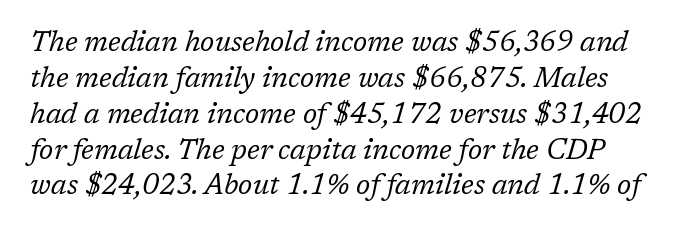
{"serif": "yes", "italic": "yes", "lean": "right", "slant_degrees": 17, "bold": "no", "weight": "regular", "width": "normal", "stroke_contrast": "low", "x_height": "medium", "monospaced": "no", "underline": "no", "line_spacing": "normal", "line_spacing_ratio": 1.28, "letter_spacing": "normal", "letter_spacing_em": 0.0, "glyph_px": 28}
